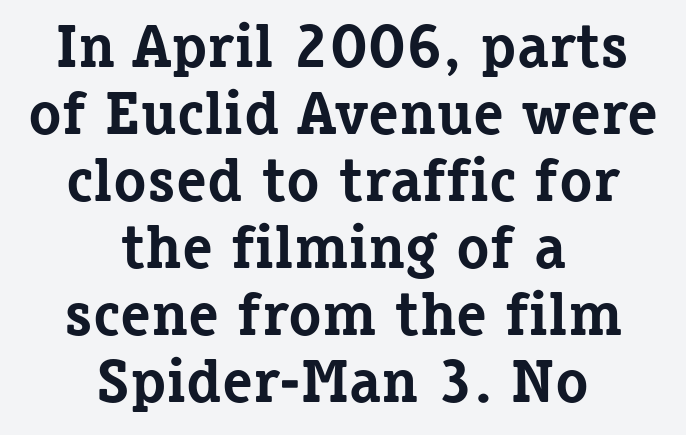
{"serif": "yes", "italic": "no", "bold": "yes", "weight": "bold", "width": "normal", "stroke_contrast": "low", "x_height": "medium", "monospaced": "no", "underline": "no", "align": "center", "line_spacing": "tight", "line_spacing_ratio": 1.1, "letter_spacing": "normal", "letter_spacing_em": 0.0, "glyph_px": 61}
